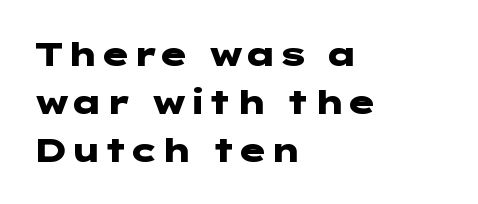
The image shows 33 px heavy, wide sans-serif type, upright; set left-aligned, normal line spacing (1.45x), normal letter spacing, not underlined; low stroke contrast and a medium x-height.
